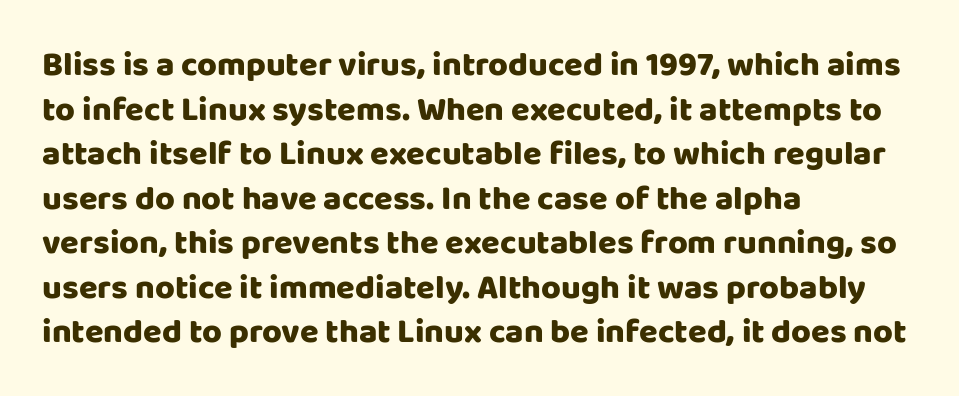
The image shows 34 px sans-serif type, upright; set left-aligned, normal line spacing (1.31x), normal letter spacing, not underlined; low stroke contrast and a large x-height.
